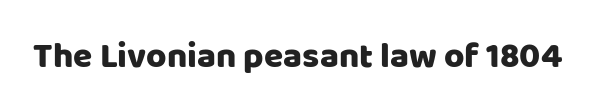
Glance below the letters and you will spot only blank space. You can tell it's not italic because the verticals are truly vertical. These lines are rendered in a variable-pitch font. A typesetter would label this face a sans.
